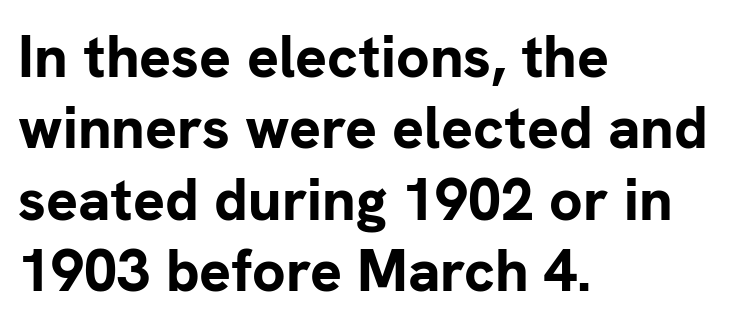
Q: Is the text bold? A: Yes.
Q: Is the text italic (slanted)? A: No, it is upright.
Q: Is the typeface a serif or a sans-serif typeface? A: Sans-serif.
Q: Is the text underlined? A: No.
Q: How is the paragraph aligned? A: Left-aligned.
Q: Is the spacing between letters normal or unusually wide? A: Normal.
Q: Width (condensed, normal, or wide)? A: Normal.
Q: Stroke contrast? A: Low.
Q: x-height? A: Medium.
Q: Monospaced? A: No.
